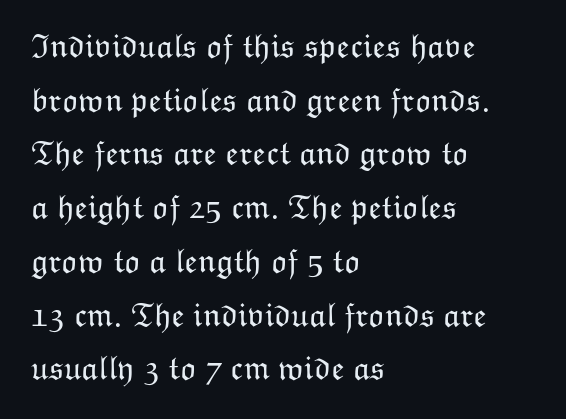
{"italic": "no", "bold": "no", "weight": "light", "width": "normal", "stroke_contrast": "low", "x_height": "medium", "monospaced": "no", "underline": "no", "align": "left", "line_spacing": "normal", "line_spacing_ratio": 1.58, "letter_spacing": "normal", "letter_spacing_em": 0.0, "glyph_px": 34}
